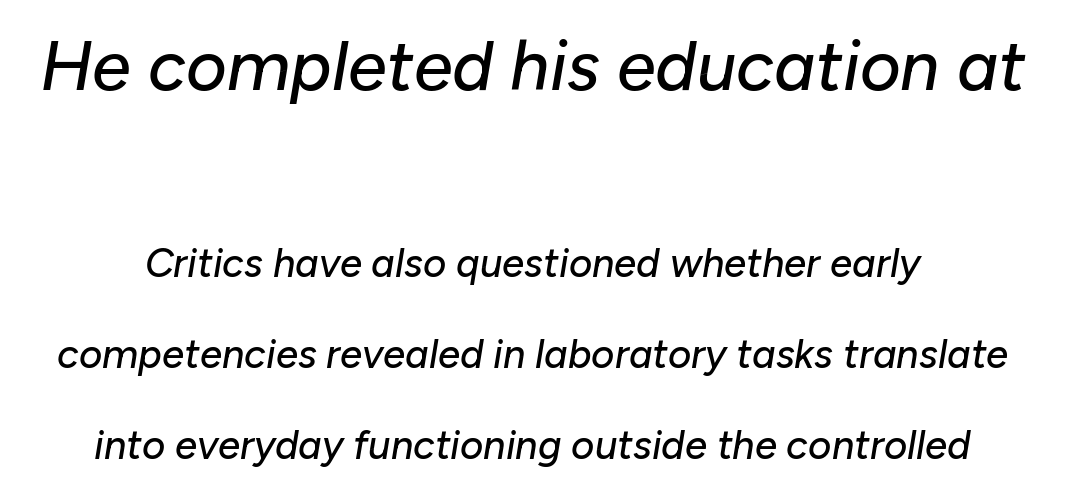
Note: larger setting up top, smaller setting below. The face used here is rendered with its standard letterfit. What's the leading like? Stretched, with rows far apart. Emphasis-style slanted type is in use.
